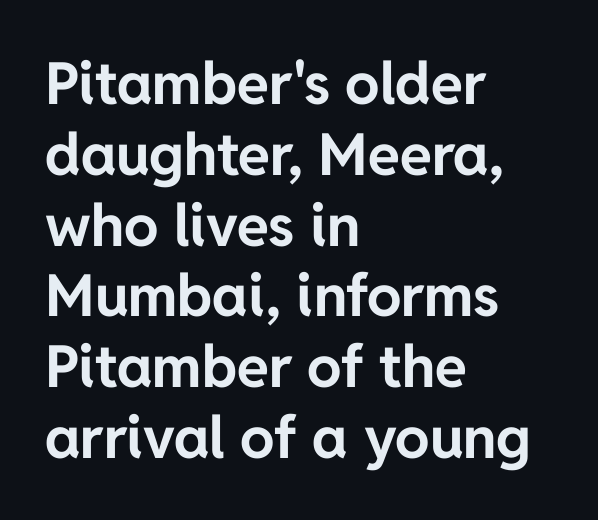
The area under the type is left untouched. In CSS terms this would be text-align: left. Its strokes are broad and dark, the hallmark of bold type. Short note: letters normally spaced. Serif or sans? Sans — the stroke terminals are bare. Character widths vary here, with narrow letters taking less room than wide ones.
